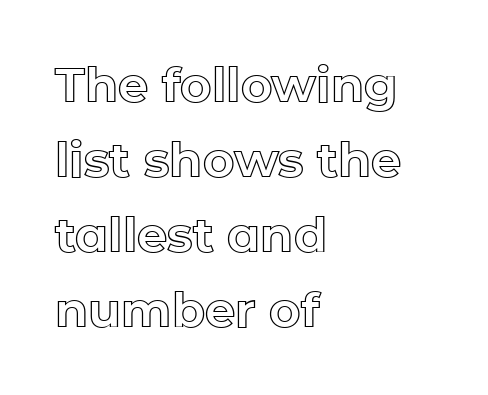
Q: Is the text italic (slanted)? A: No, it is upright.
Q: Is the text underlined? A: No.
Q: How is the paragraph aligned? A: Left-aligned.
Q: Is the spacing between letters normal or unusually wide? A: Normal.
Q: Is the spacing between lines tight, normal or loose? A: Normal.
Q: Width (condensed, normal, or wide)? A: Normal.
Q: x-height? A: Medium.
Q: Monospaced? A: No.
